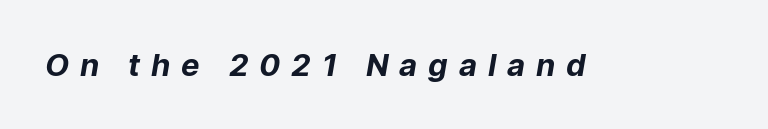
{"serif": "no", "bold": "yes", "weight": "bold", "width": "normal", "stroke_contrast": "low", "x_height": "medium", "monospaced": "no", "underline": "no", "letter_spacing": "wide", "letter_spacing_em": 0.35, "glyph_px": 31}
